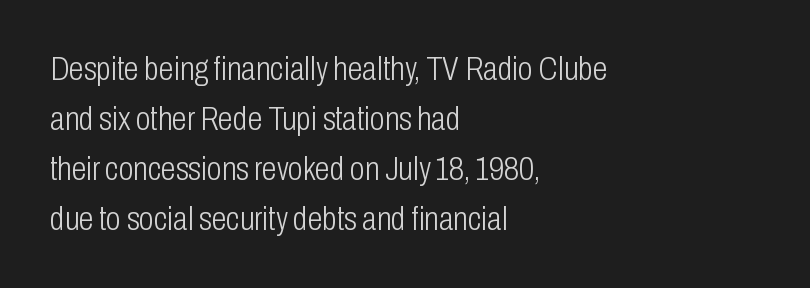
The image shows 34 px light, condensed sans-serif type, upright; set left-aligned, normal line spacing (1.47x), normal letter spacing, not underlined; low stroke contrast and a medium x-height.
